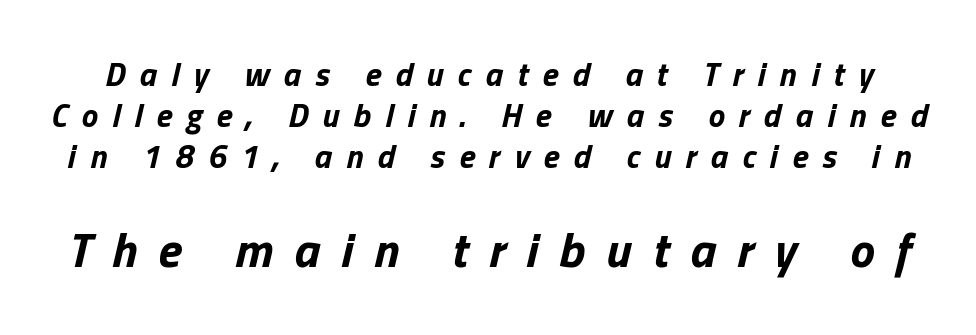
Q: Is the text bold? A: Yes.
Q: Is the text italic (slanted)? A: Yes, it leans right by about 13 degrees.
Q: Is the text underlined? A: No.
Q: Is the spacing between letters normal or unusually wide? A: Unusually wide.
Q: Is the spacing between lines tight, normal or loose? A: Normal.
Q: Which block of text is set in a larger size, the first (top) or the second (bottom)? A: The second (bottom) one.
Q: Width (condensed, normal, or wide)? A: Normal.
Q: Stroke contrast? A: Low.
Q: x-height? A: Medium.
Q: Monospaced? A: No.
